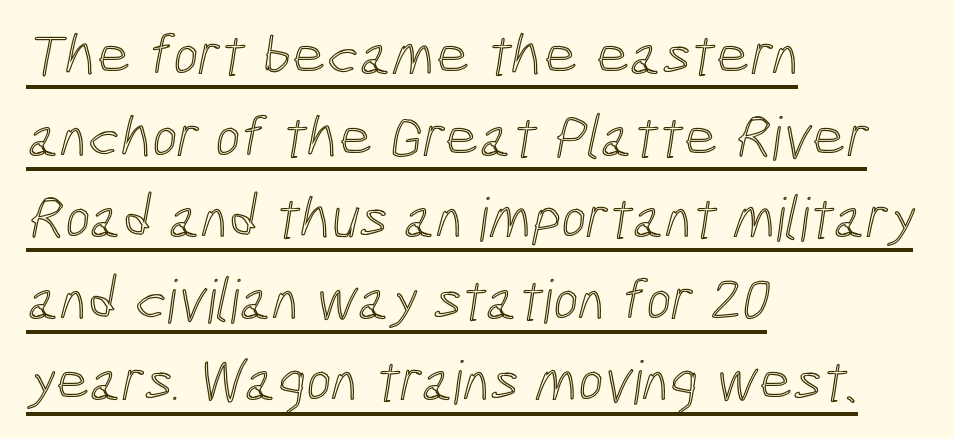
Regular leading. The letterforms sit shoulder to shoulder at normal distance. Somebody hit Ctrl+U on this one — the words are underlined. Do the characters align in a grid? No, the font is proportional. Which margin do the lines hug? The left one — the right edge is uneven.
